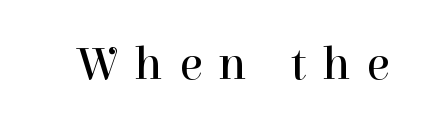
Q: Is the text bold? A: No.
Q: Is the text italic (slanted)? A: No, it is upright.
Q: Is the typeface a serif or a sans-serif typeface? A: Serif.
Q: Is the text underlined? A: No.
Q: Is the spacing between letters normal or unusually wide? A: Unusually wide.
Q: Width (condensed, normal, or wide)? A: Normal.
Q: Stroke contrast? A: High.
Q: x-height? A: Medium.
Q: Monospaced? A: No.
